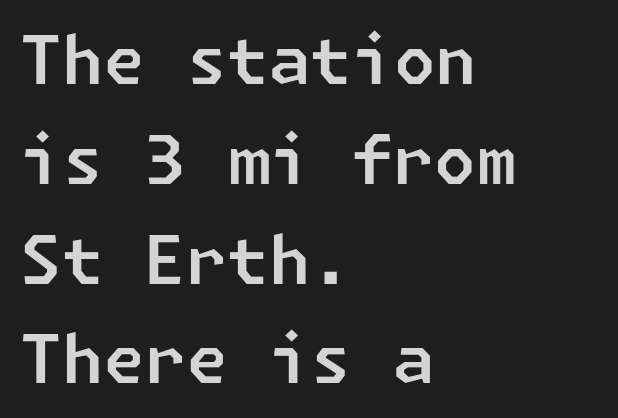
{"serif": "no", "width": "normal", "stroke_contrast": "low", "x_height": "medium", "underline": "no", "align": "left", "line_spacing": "normal", "line_spacing_ratio": 1.49, "letter_spacing": "normal", "letter_spacing_em": 0.0, "glyph_px": 67}
